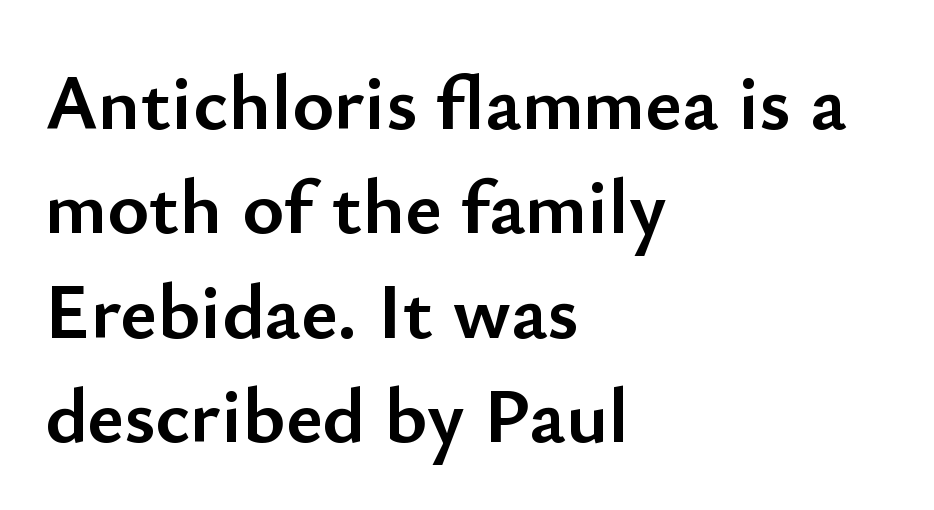
{"serif": "no", "italic": "no", "bold": "yes", "weight": "semibold", "width": "normal", "stroke_contrast": "low", "x_height": "small", "monospaced": "no", "underline": "no", "align": "left", "line_spacing": "normal", "line_spacing_ratio": 1.32, "letter_spacing": "normal", "letter_spacing_em": 0.0, "glyph_px": 79}
